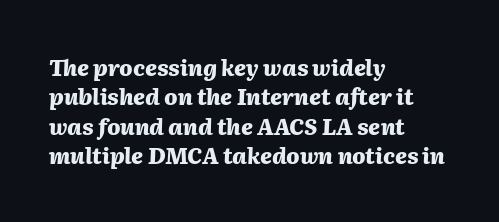
{"italic": "yes", "lean": "right", "slant_degrees": 2, "bold": "yes", "underline": "no", "align": "left", "line_spacing": "normal", "line_spacing_ratio": 1.34, "letter_spacing": "normal", "letter_spacing_em": 0.0, "glyph_px": 22}
